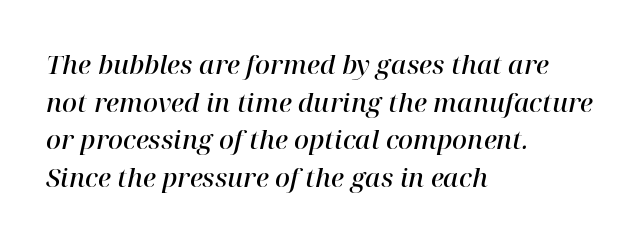
{"italic": "yes", "lean": "right", "slant_degrees": 12, "bold": "semi", "underline": "no", "align": "left", "line_spacing": "normal", "line_spacing_ratio": 1.45, "letter_spacing": "normal", "letter_spacing_em": 0.0, "glyph_px": 26}
